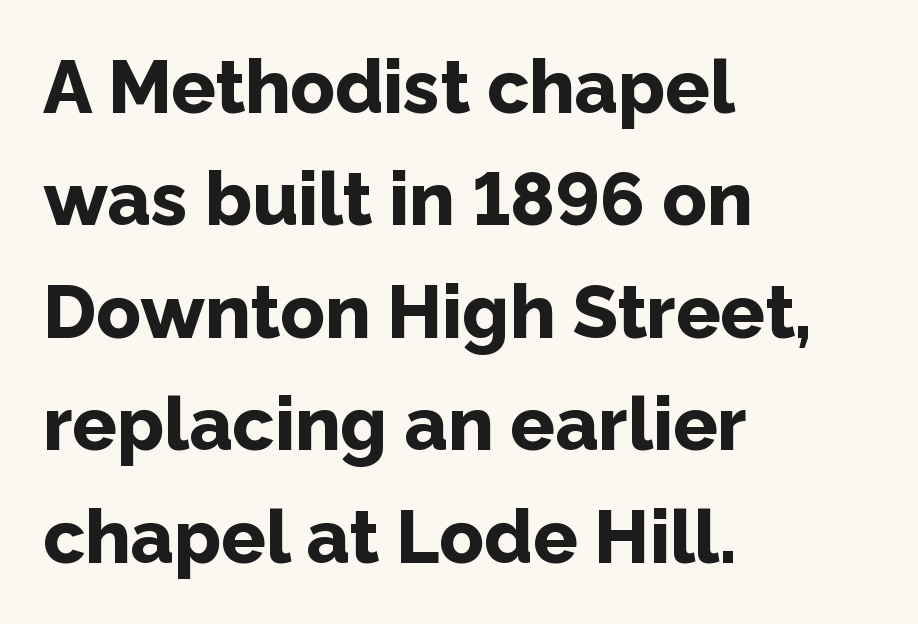
{"serif": "no", "italic": "no", "bold": "yes", "weight": "bold", "width": "normal", "stroke_contrast": "low", "x_height": "medium", "monospaced": "no", "underline": "no", "align": "left", "line_spacing": "normal", "line_spacing_ratio": 1.52, "letter_spacing": "normal", "letter_spacing_em": 0.0, "glyph_px": 74}
